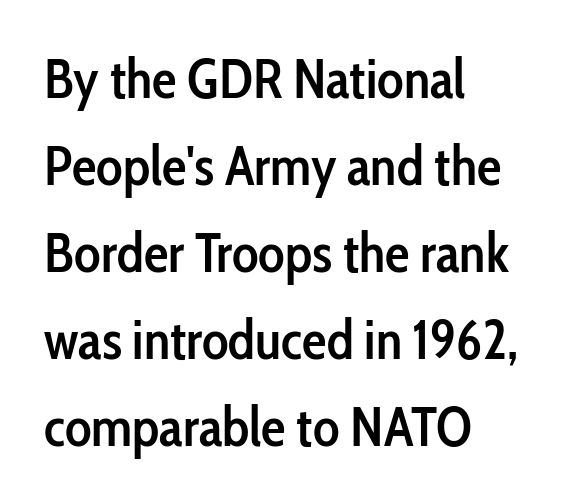
{"serif": "no", "italic": "no", "bold": "semi", "weight": "semibold", "width": "condensed", "stroke_contrast": "low", "x_height": "medium", "monospaced": "no", "underline": "no", "align": "left", "line_spacing": "normal", "line_spacing_ratio": 1.58, "letter_spacing": "normal", "letter_spacing_em": 0.0, "glyph_px": 55}
